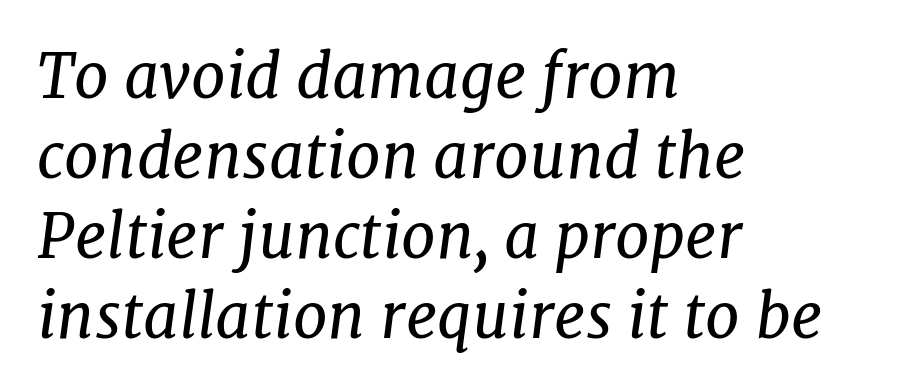
Q: Is the text bold? A: No.
Q: Is the text italic (slanted)? A: Yes, it leans right by about 7 degrees.
Q: Is the typeface a serif or a sans-serif typeface? A: Serif.
Q: Is the text underlined? A: No.
Q: How is the paragraph aligned? A: Left-aligned.
Q: Is the spacing between letters normal or unusually wide? A: Normal.
Q: Is the spacing between lines tight, normal or loose? A: Normal.
Q: Width (condensed, normal, or wide)? A: Normal.
Q: Stroke contrast? A: Low.
Q: x-height? A: Medium.
Q: Monospaced? A: No.
